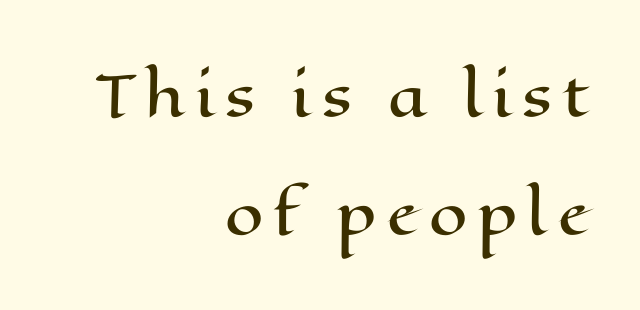
You could not count columns in this text — the font is proportionally spaced. The lettering holds an erect, upright posture throughout. The passage shown stacks its lines with a broad gap. Every row of glyphs terminates at an identical x-position on the right. Clear beneath every line of the passage.
